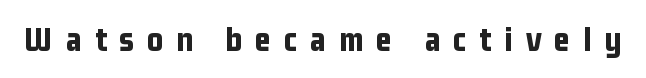
The image shows 35 px bold, condensed sans-serif type, upright; set unusually wide letter spacing (+0.37 em), not underlined; low stroke contrast and a medium x-height.
